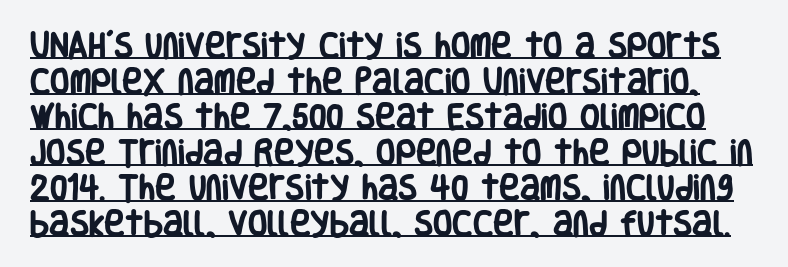
The rendering uses a bold face; every stroke is thick and dark. One glance says typical: line gaps are just what's usual. Quick note: not italic, upright. Grotesque or geometric, the face here clearly has no serifs. Proportional: the letters do not fall into vertical columns. Looks like someone drew a line under every word here.
